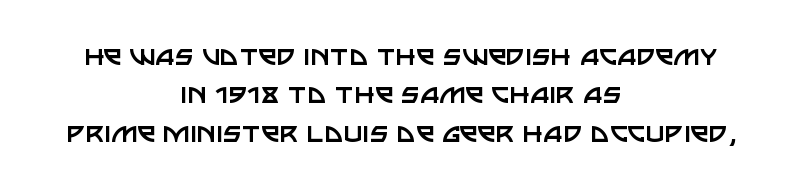
Q: Is the text bold? A: No.
Q: Is the text italic (slanted)? A: No, it is upright.
Q: Is the typeface a serif or a sans-serif typeface? A: Sans-serif.
Q: Is the text underlined? A: No.
Q: How is the paragraph aligned? A: Centered.
Q: Is the spacing between letters normal or unusually wide? A: Normal.
Q: Width (condensed, normal, or wide)? A: Normal.
Q: Stroke contrast? A: Low.
Q: x-height? A: Large.
Q: Monospaced? A: No.
